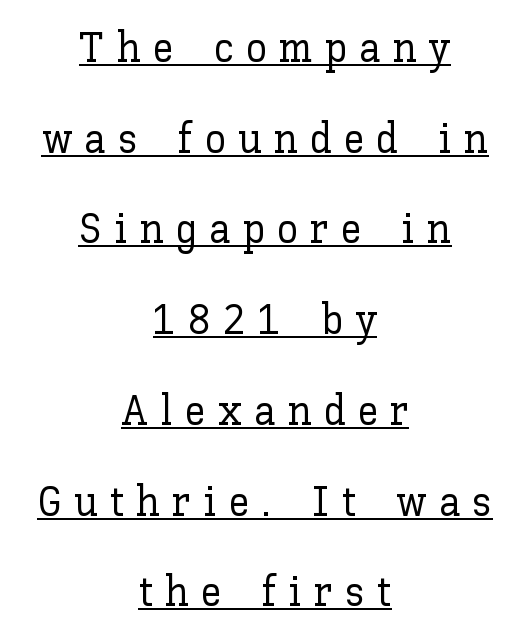
The image shows 42 px text type, upright; set centered, loose line spacing (2.16x), unusually wide letter spacing (+0.29 em), underlined; low stroke contrast and a medium x-height.
